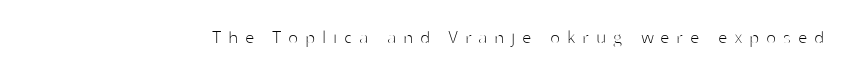
The image shows 21 px text type, upright; set unusually wide letter spacing (+0.33 em), not underlined.
